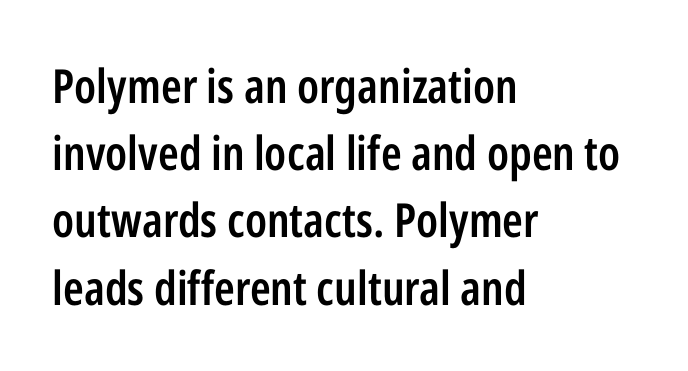
The image shows 47 px semibold, condensed sans-serif type, upright; set left-aligned, normal line spacing (1.43x), normal letter spacing, not underlined; low stroke contrast and a medium x-height.
